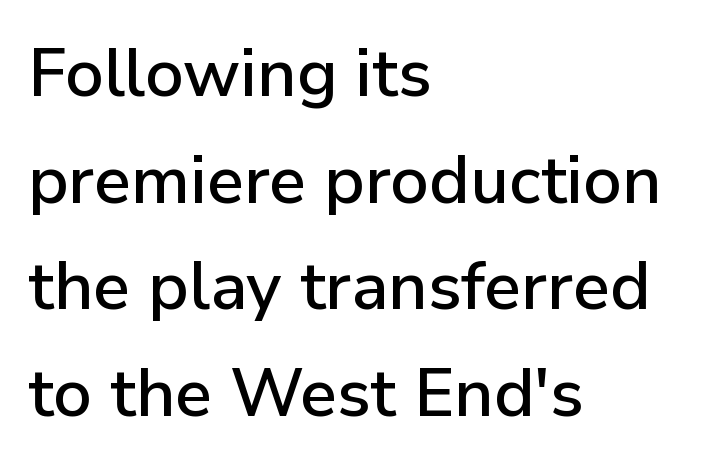
The image shows 67 px sans-serif type, upright; set left-aligned, normal line spacing (1.59x), normal letter spacing, not underlined; low stroke contrast and a medium x-height.
